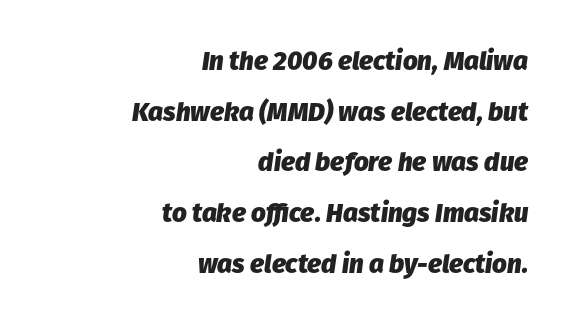
The image shows 26 px bold type, italic (leaning right); set right-aligned, loose line spacing (1.95x), normal letter spacing, not underlined.
